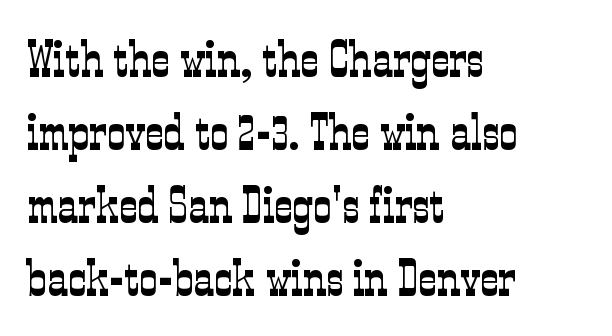
Q: Is the text bold? A: No.
Q: Is the text italic (slanted)? A: No, it is upright.
Q: Is the typeface a serif or a sans-serif typeface? A: Serif.
Q: Is the text underlined? A: No.
Q: How is the paragraph aligned? A: Left-aligned.
Q: Is the spacing between letters normal or unusually wide? A: Normal.
Q: Is the spacing between lines tight, normal or loose? A: Normal.
Q: Width (condensed, normal, or wide)? A: Condensed.
Q: Stroke contrast? A: Low.
Q: x-height? A: Medium.
Q: Monospaced? A: No.
